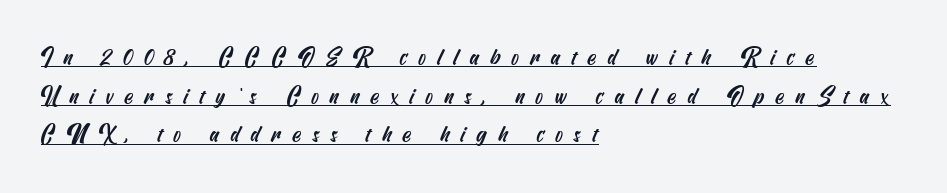
The line texture is sparse and dotted thanks to wide tracking. The typesetter has applied underlining to the passage shown. The lines sit at an ordinary, default distance from one another. These lines are set flush left with a ragged right edge.
